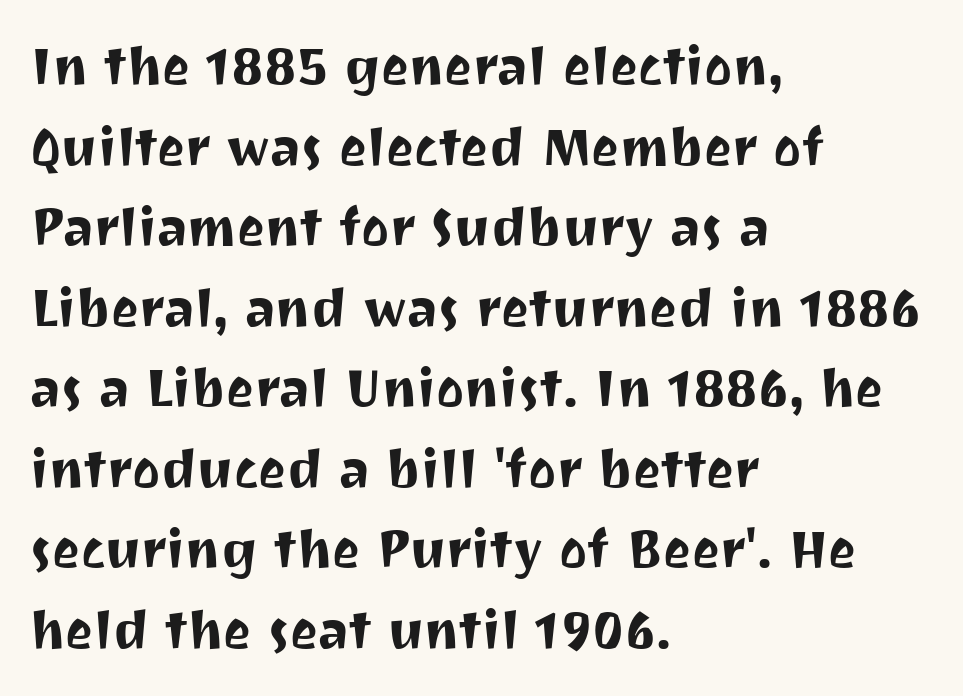
A normal amount of white space separates one row of letters from the next. Examine the stroke ends and you'll find no serifs. Short and long lines alike share a common starting point at left. The letterforms sit shoulder to shoulder at normal distance. The zone under the glyphs is completely vacant. A typesetter would mark this as roman, not italic.
